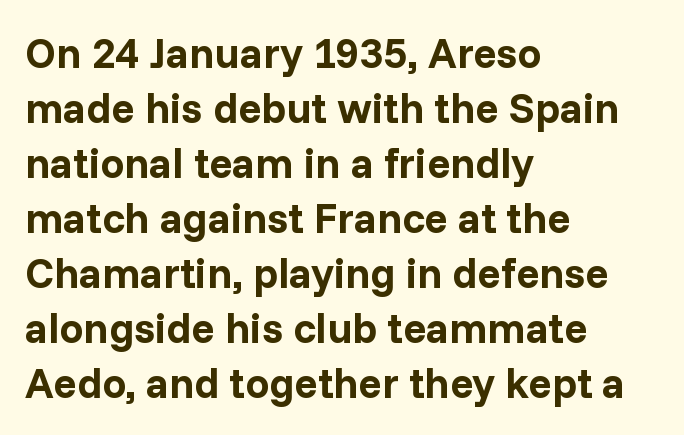
The image shows 43 px bold sans-serif type, upright; set left-aligned, normal line spacing (1.28x), normal letter spacing, not underlined; low stroke contrast and a medium x-height.
